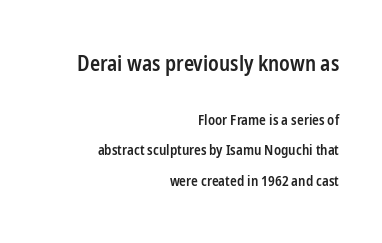
Here the first block reads like a headline and the second like body copy. The strokes are fattened partway — semibold, not bold. How would I describe the line gaps? Wide and relaxed. Lines of text with bare space underneath. Italic? Not at all — the glyphs are vertical.
